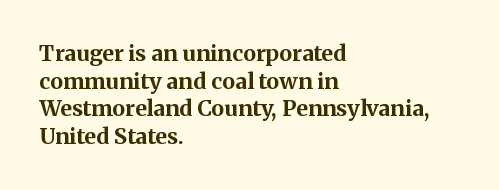
The image shows 22 px bold type, upright; set left-aligned, normal line spacing (1.26x), normal letter spacing, not underlined.
